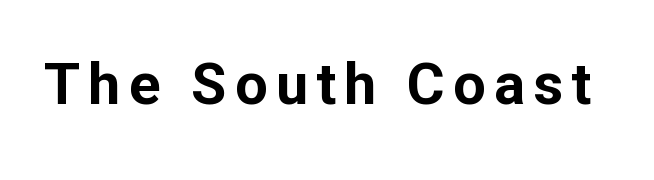
Q: Is the text bold? A: Yes.
Q: Is the text italic (slanted)? A: No, it is upright.
Q: Is the typeface a serif or a sans-serif typeface? A: Sans-serif.
Q: Is the text underlined? A: No.
Q: Width (condensed, normal, or wide)? A: Normal.
Q: Stroke contrast? A: Low.
Q: x-height? A: Medium.
Q: Monospaced? A: No.
